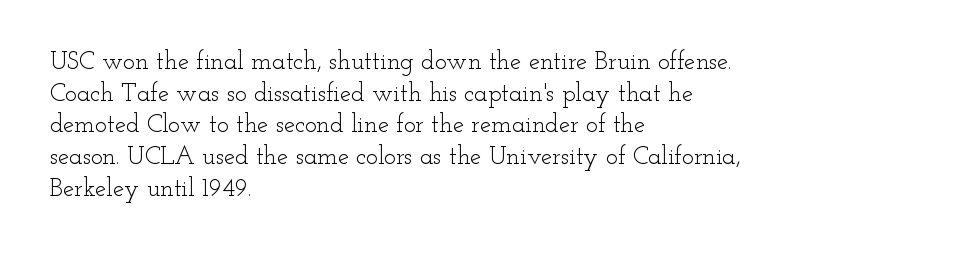
The image shows 25 px text type, upright; set left-aligned, normal line spacing (1.27x), normal letter spacing, not underlined.
